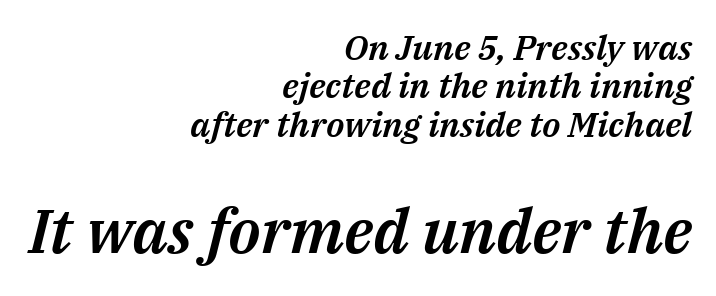
The image shows 62 px text type, italic (leaning right); set right-aligned, tight line spacing (1.1x), normal letter spacing, not underlined; the second (bottom) block is 1.77x larger; medium stroke contrast and a medium x-height.
